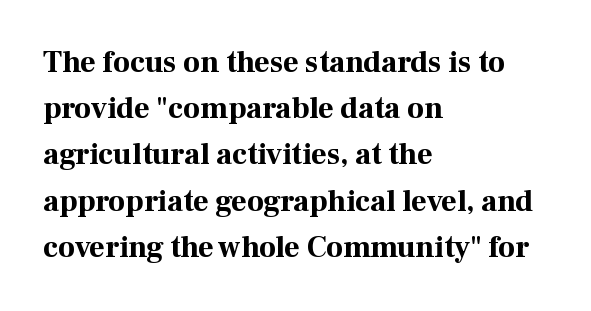
These lines carry a lot of weight — the face is fully bold. Check under the words: just untouched page. Do the characters align in a grid? No, the font is proportional. This is the regular roman posture of the typeface. Casual observation: everything's shoved over to the left. The rendering uses a moderate line-height, typical for paragraphs.
